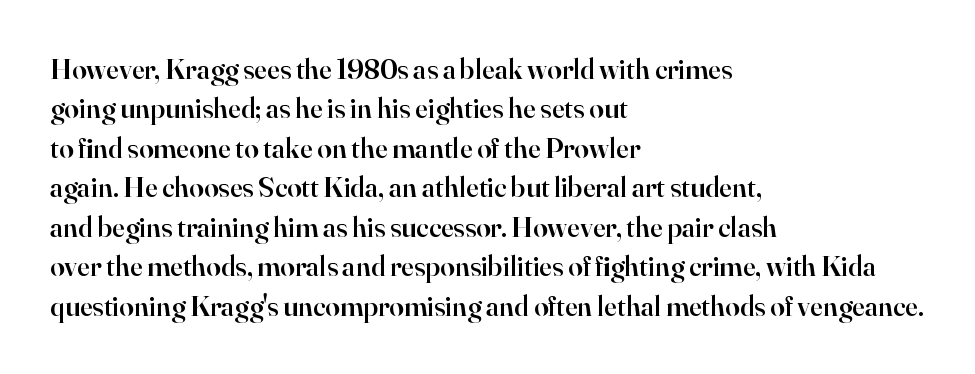
Q: Is the text bold? A: Semi-bold.
Q: Is the text italic (slanted)? A: No, it is upright.
Q: Is the typeface a serif or a sans-serif typeface? A: Serif.
Q: Is the text underlined? A: No.
Q: How is the paragraph aligned? A: Left-aligned.
Q: Is the spacing between letters normal or unusually wide? A: Normal.
Q: Is the spacing between lines tight, normal or loose? A: Normal.
Q: Width (condensed, normal, or wide)? A: Normal.
Q: Stroke contrast? A: High.
Q: x-height? A: Small.
Q: Monospaced? A: No.
